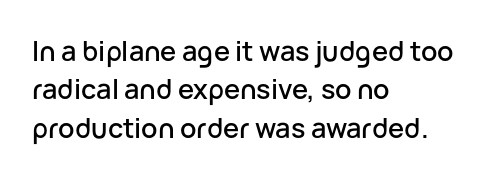
{"italic": "no", "underline": "no", "align": "left", "line_spacing": "normal", "line_spacing_ratio": 1.42, "letter_spacing": "normal", "letter_spacing_em": 0.0, "glyph_px": 27}
